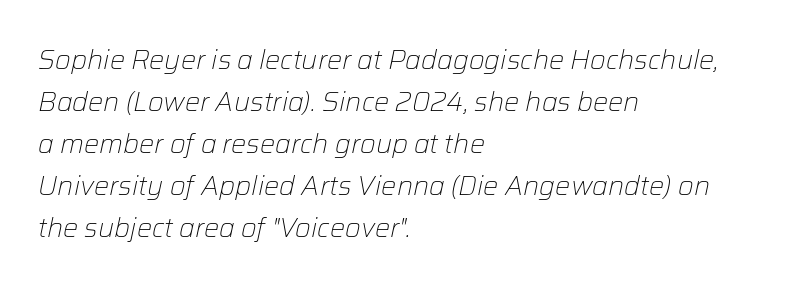
Characters are canted at an angle relative to the baseline's perpendicular. Caption: face not bold, strokes unweighted. Visually the block forms a straight wall on the left and a jagged coastline on the right. Each row of text sits above clean, open space. The gaps between neighbouring characters are ordinary and unremarkable. The designer left line spacing at the default.
